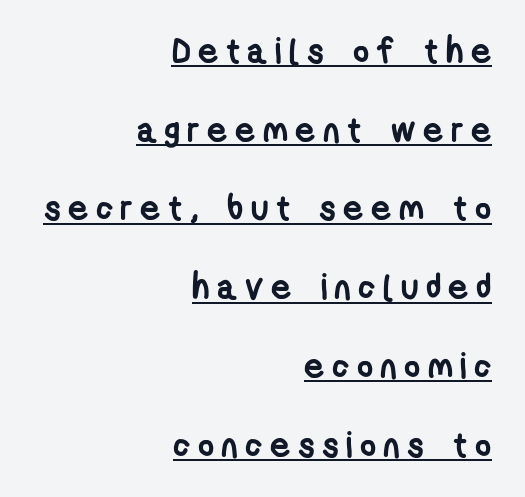
{"serif": "no", "bold": "yes", "weight": "semibold", "width": "condensed", "stroke_contrast": "low", "x_height": "medium", "monospaced": "no", "underline": "yes", "align": "right", "line_spacing": "loose", "line_spacing_ratio": 2.25, "letter_spacing": "wide", "letter_spacing_em": 0.21, "glyph_px": 35}
